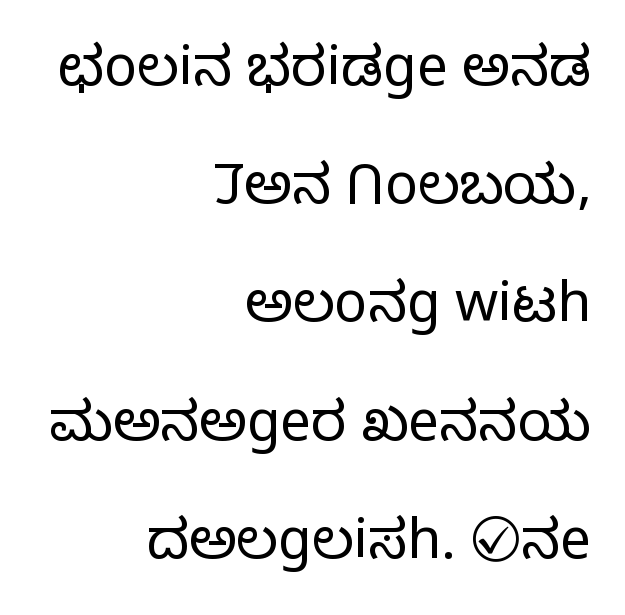
The zone under the glyphs is completely vacant. No extra tracking has been applied to these lines. The passage shown is not bold in any degree. I'd call this a sans setting — the letters go barefoot.
